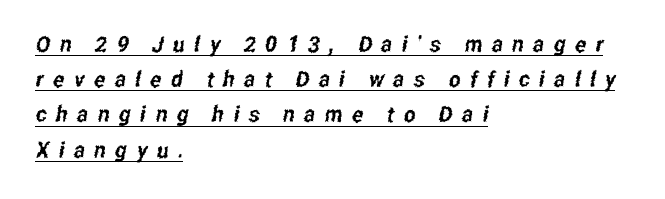
The image shows 22 px text type; set left-aligned, normal line spacing (1.6x), unusually wide letter spacing (+0.43 em), underlined.
